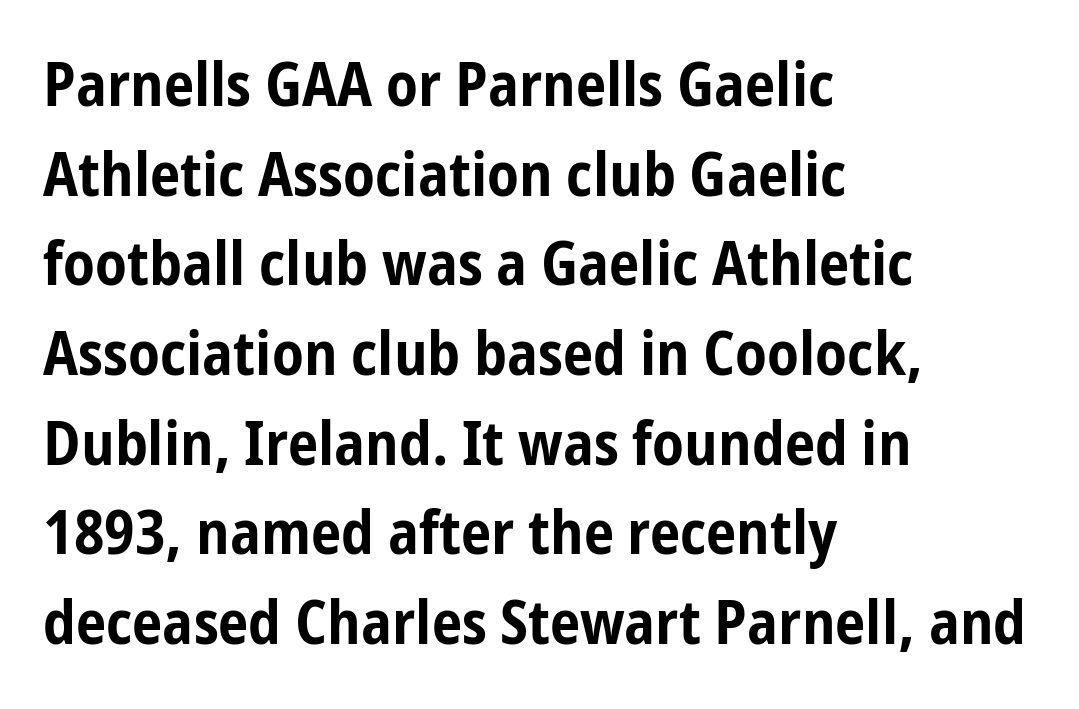
Is this a fixed-width face? No — the glyphs have proportional, varying widths. Regarding serifs, this sample does without them. The letterforms sit shoulder to shoulder at normal distance. Casual observation: everything's shoved over to the left. This block has exactly the height ordinary leading produces.
